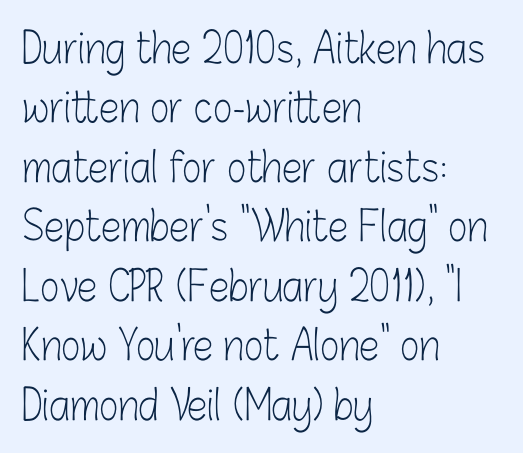
The horizontal fit of the characters is conventional and even. Quick note: not italic, upright. Are there feet on the stems? There aren't — it's a sans. A typesetter would call this proportional, since set widths differ per character.
